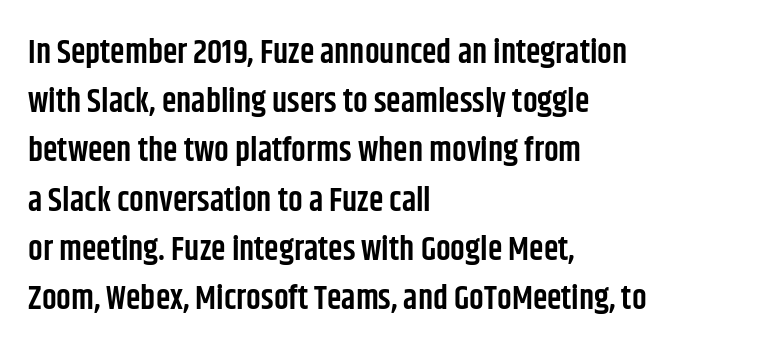
The image shows 33 px semibold, condensed sans-serif type, upright; set left-aligned, normal line spacing (1.49x), normal letter spacing, not underlined; low stroke contrast and a large x-height.
